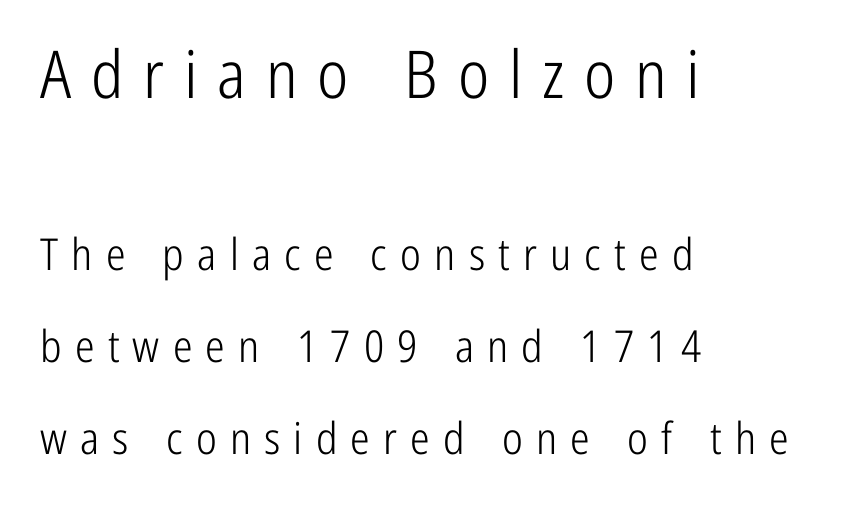
Q: Is the text bold? A: No.
Q: Is the text italic (slanted)? A: No, it is upright.
Q: Is the typeface a serif or a sans-serif typeface? A: Sans-serif.
Q: Is the text underlined? A: No.
Q: How is the paragraph aligned? A: Left-aligned.
Q: Is the spacing between letters normal or unusually wide? A: Unusually wide.
Q: Is the spacing between lines tight, normal or loose? A: Loose.
Q: Which block of text is set in a larger size, the first (top) or the second (bottom)? A: The first (top) one.
Q: Width (condensed, normal, or wide)? A: Condensed.
Q: Stroke contrast? A: Low.
Q: x-height? A: Medium.
Q: Monospaced? A: No.
